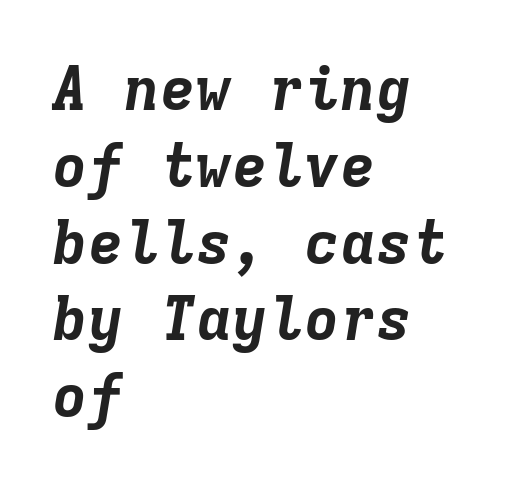
{"italic": "yes", "lean": "right", "slant_degrees": 9, "bold": "yes", "weight": "bold", "width": "normal", "stroke_contrast": "low", "x_height": "medium", "monospaced": "yes", "underline": "no", "align": "left", "line_spacing": "normal", "line_spacing_ratio": 1.28, "letter_spacing": "normal", "letter_spacing_em": 0.0, "glyph_px": 60}
